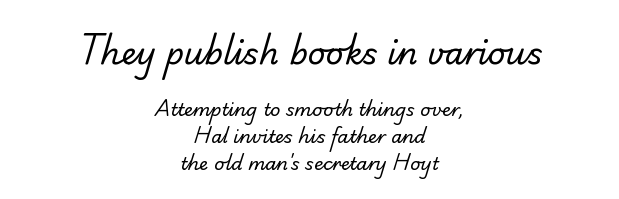
The image shows 31 px regular-weight sans-serif type; set centered, normal line spacing (1.49x), normal letter spacing, not underlined; the first (top) block is 1.72x larger; low stroke contrast and a small x-height.
